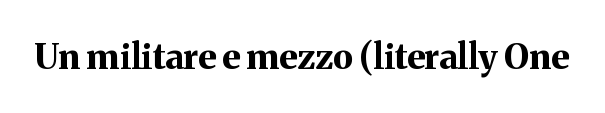
The image shows 35 px bold serif type, upright; set normal letter spacing, not underlined; medium stroke contrast and a medium x-height.
